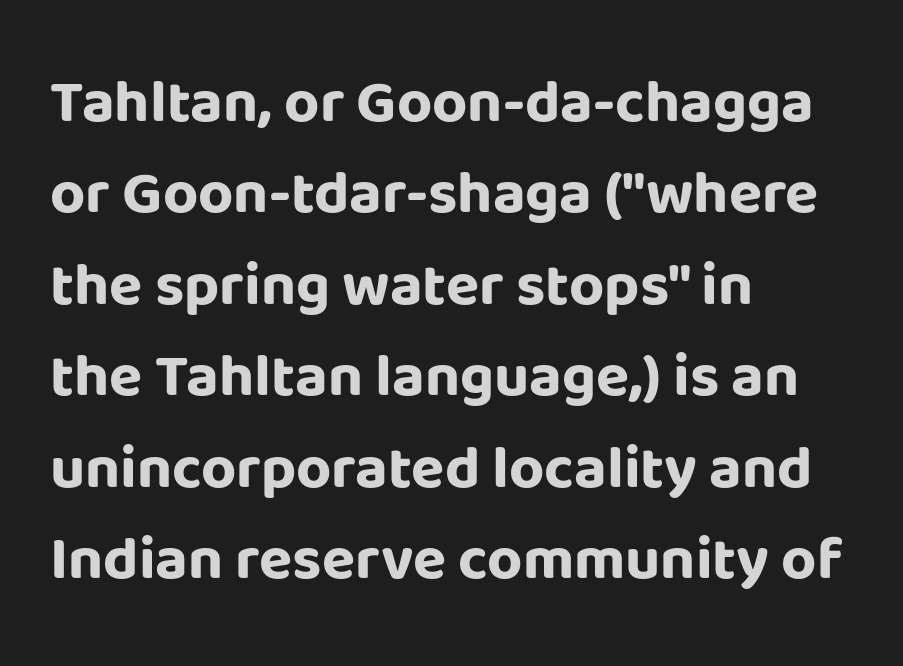
The image shows 61 px bold sans-serif type, upright; set left-aligned, normal line spacing (1.5x), normal letter spacing, not underlined; low stroke contrast and a large x-height.
